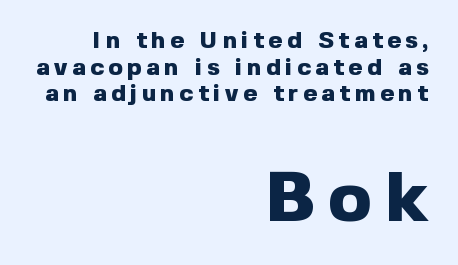
Q: Is the text bold? A: Yes.
Q: Is the text italic (slanted)? A: No, it is upright.
Q: Is the typeface a serif or a sans-serif typeface? A: Sans-serif.
Q: Is the text underlined? A: No.
Q: How is the paragraph aligned? A: Right-aligned.
Q: Is the spacing between lines tight, normal or loose? A: Tight.
Q: Which block of text is set in a larger size, the first (top) or the second (bottom)? A: The second (bottom) one.
Q: Width (condensed, normal, or wide)? A: Normal.
Q: x-height? A: Medium.
Q: Monospaced? A: No.
